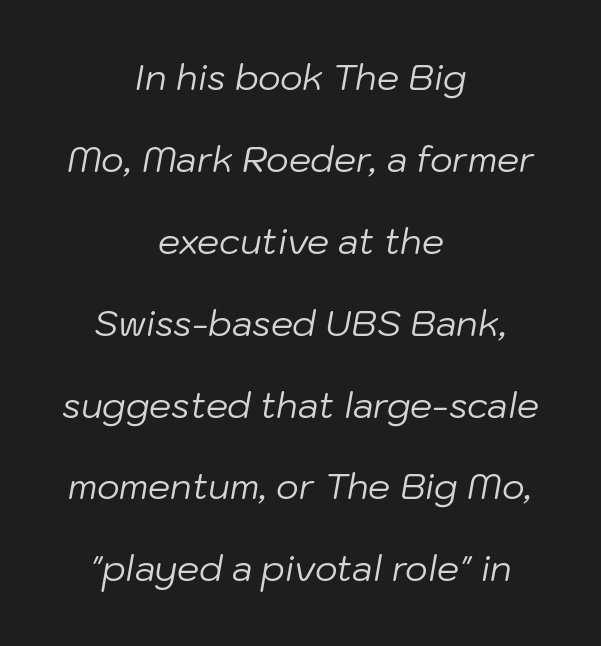
The rendering uses a large line-height, opening up the rows. Centered paragraph, ragged on both sides. Posture: slanted. Bare-footed words on every line. Standard letterfit; no display-style spreading of the glyphs. No extra ink here — the face is not bold.
